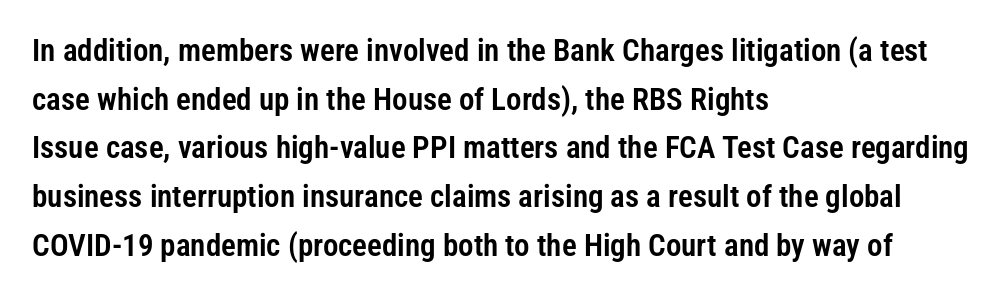
The face used here is proportionally spaced, like ordinary book or web type. Interline gaps are of average width in this sample. Nobody touched the tracking dial on this one. No feet cap the strokes, marking this as sans-serif type.
